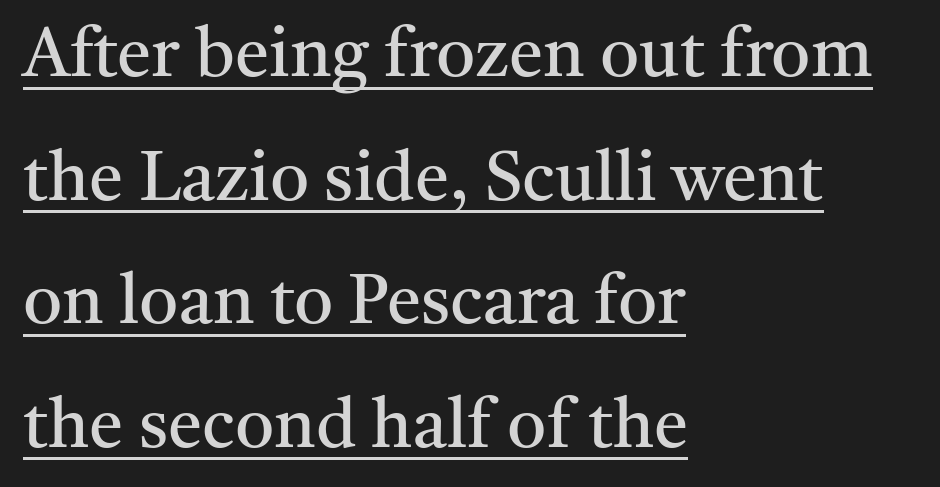
The image shows 69 px regular-weight serif type, upright; set left-aligned, line spacing 1.79x, normal letter spacing, underlined; medium stroke contrast and a medium x-height.
